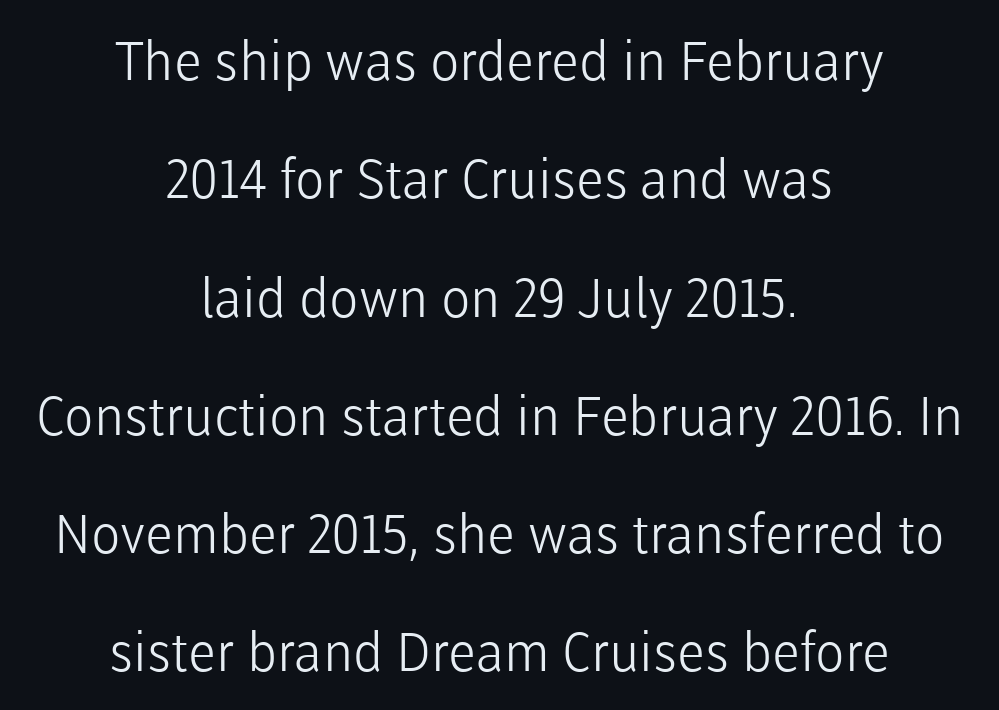
{"serif": "no", "italic": "no", "bold": "no", "weight": "light", "width": "normal", "stroke_contrast": "low", "x_height": "medium", "monospaced": "no", "underline": "no", "align": "center", "line_spacing": "loose", "line_spacing_ratio": 2.19, "letter_spacing": "normal", "letter_spacing_em": 0.0, "glyph_px": 54}
